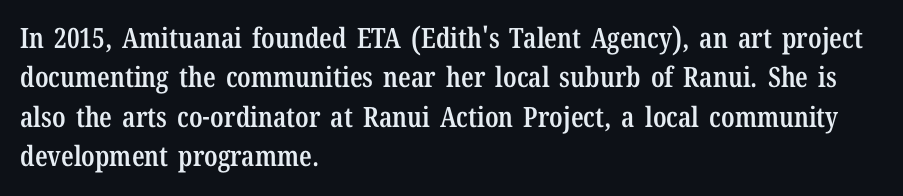
{"serif": "yes", "italic": "no", "bold": "semi", "weight": "semibold", "width": "condensed", "stroke_contrast": "low", "x_height": "medium", "monospaced": "no", "underline": "no", "align": "left", "line_spacing": "normal", "line_spacing_ratio": 1.41, "letter_spacing": "normal", "letter_spacing_em": 0.0, "glyph_px": 28}
